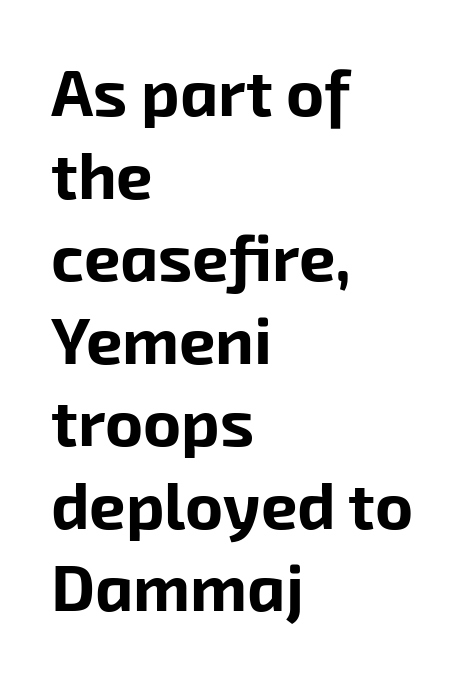
{"serif": "no", "bold": "yes", "weight": "bold", "width": "normal", "stroke_contrast": "low", "x_height": "medium", "monospaced": "no", "underline": "no", "align": "left", "line_spacing": "normal", "line_spacing_ratio": 1.27, "letter_spacing": "normal", "letter_spacing_em": 0.0, "glyph_px": 65}
